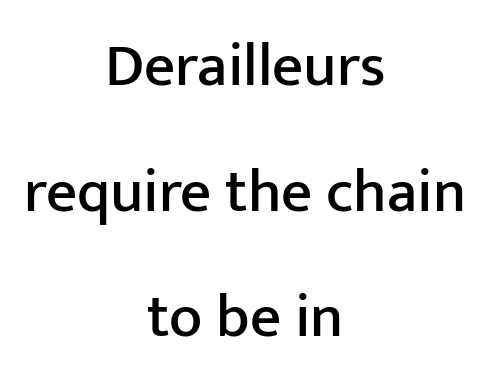
{"serif": "no", "italic": "no", "width": "normal", "stroke_contrast": "low", "x_height": "medium", "monospaced": "no", "underline": "no", "align": "center", "line_spacing": "loose", "line_spacing_ratio": 2.06, "letter_spacing": "normal", "letter_spacing_em": 0.0, "glyph_px": 61}
